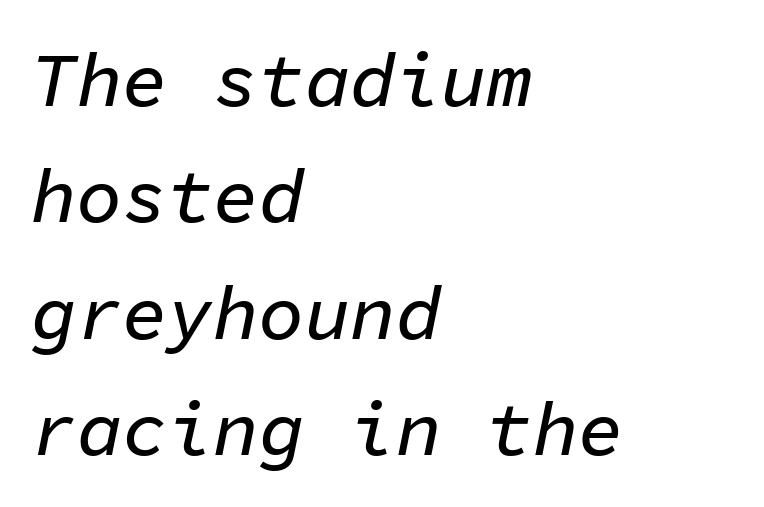
Underlining? Definitely not there. Posture: slanted. The gaps between neighbouring characters are ordinary and unremarkable. Leading matches the norm, producing a regular column. Note the uniform advance width — an 'i' takes as much space as an 'm'.
